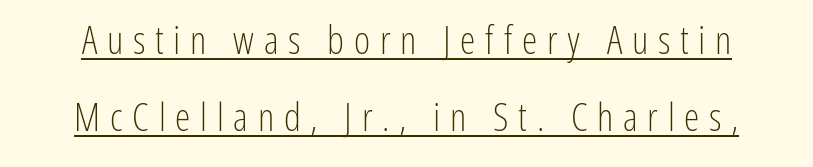
The image shows 39 px light, condensed sans-serif type, upright; set loose line spacing (1.98x), unusually wide letter spacing (+0.25 em), underlined; low stroke contrast and a medium x-height.
